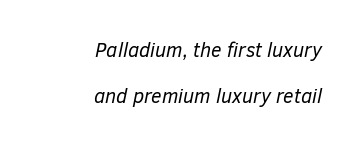
Q: Is the text bold? A: No.
Q: Is the text italic (slanted)? A: Yes, it leans right by about 12 degrees.
Q: Is the text underlined? A: No.
Q: How is the paragraph aligned? A: Right-aligned.
Q: Is the spacing between letters normal or unusually wide? A: Normal.
Q: Is the spacing between lines tight, normal or loose? A: Loose.
